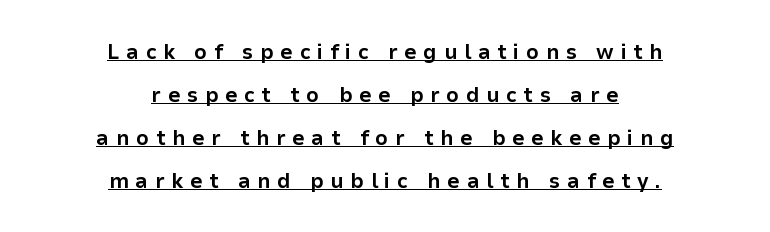
{"italic": "no", "bold": "yes", "underline": "yes", "align": "center", "line_spacing": "loose", "line_spacing_ratio": 1.95, "letter_spacing": "wide", "letter_spacing_em": 0.3, "glyph_px": 22}
